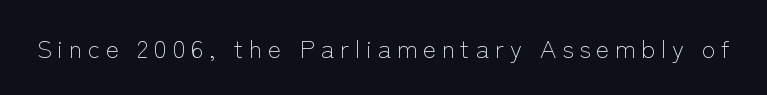
Nobody drew a line under any word here. Vertical strokes here are truly vertical. Words appear elongated and porous because spacing is wide. Is the stroke heavy? The answer is a plain regular-or-lighter.
